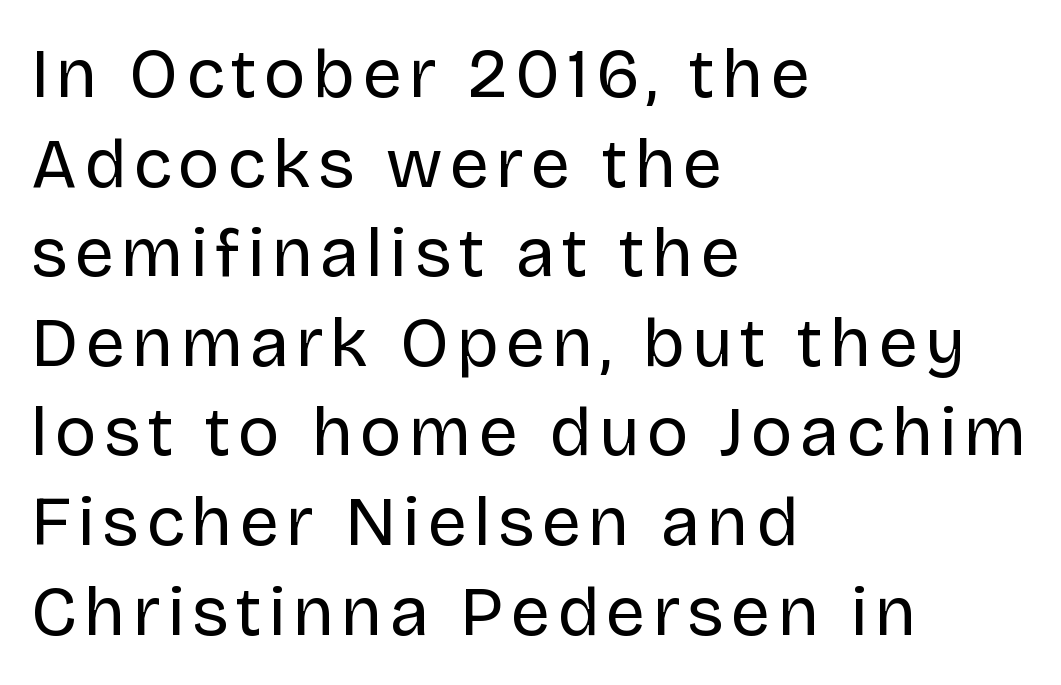
Q: Is the text bold? A: No.
Q: Is the text italic (slanted)? A: No, it is upright.
Q: Is the typeface a serif or a sans-serif typeface? A: Sans-serif.
Q: Is the text underlined? A: No.
Q: How is the paragraph aligned? A: Left-aligned.
Q: Is the spacing between lines tight, normal or loose? A: Normal.
Q: Width (condensed, normal, or wide)? A: Normal.
Q: Stroke contrast? A: Low.
Q: x-height? A: Large.
Q: Monospaced? A: No.
